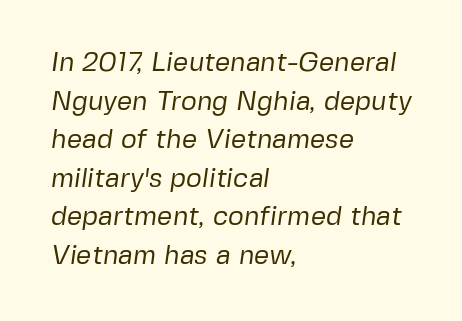
{"bold": "no", "underline": "no", "align": "left", "line_spacing": "normal", "line_spacing_ratio": 1.43, "letter_spacing": "normal", "letter_spacing_em": 0.0, "glyph_px": 27}
